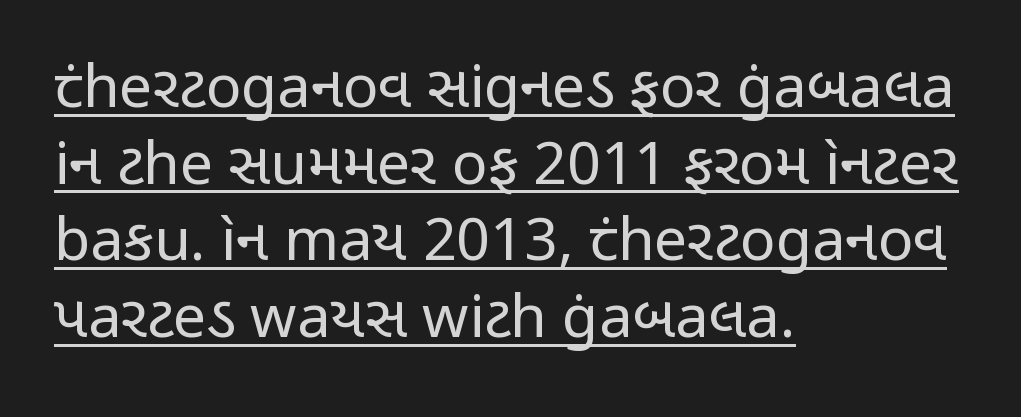
Is there an underline? Yes — a line sits under the letters. The leading is moderate, giving the passage an even texture. Here the designer chose a conventional face with non-uniform glyph widths. Nothing unusual about the tracking: characters are spaced as the font intends. The weight would be labelled regular, book, light, or lighter still. Examine the stroke ends and you'll find no serifs.
